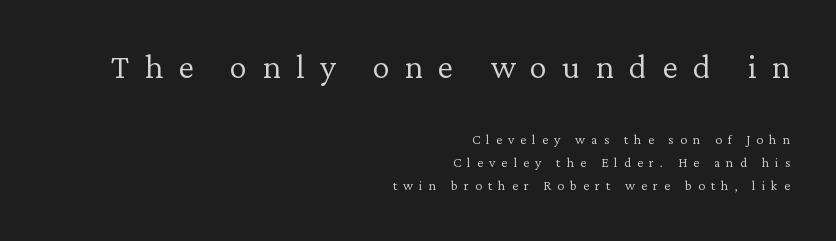
{"serif": "yes", "italic": "no", "bold": "no", "weight": "light", "width": "normal", "stroke_contrast": "low", "x_height": "medium", "monospaced": "no", "underline": "no", "align": "right", "line_spacing": "normal", "line_spacing_ratio": 1.64, "letter_spacing": "wide", "letter_spacing_em": 0.43, "larger_block": "first", "size_ratio": 2.5, "glyph_px": 35}
